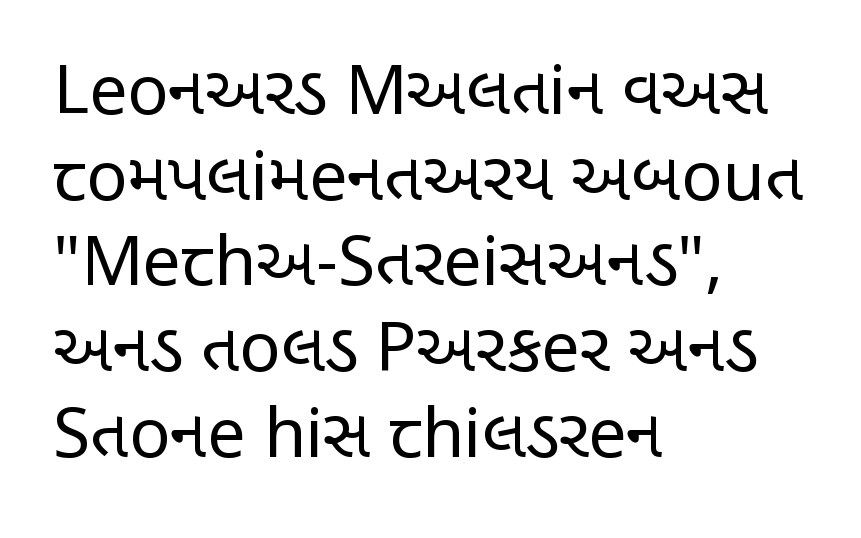
The image shows 68 px regular-weight, condensed sans-serif type, upright; set left-aligned, normal line spacing (1.26x), normal letter spacing, not underlined; low stroke contrast and a large x-height.
